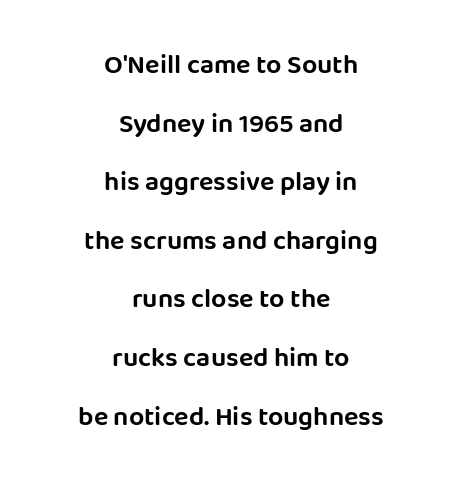
The image shows 27 px text type, upright; set centered, loose line spacing (2.17x), normal letter spacing, not underlined.
